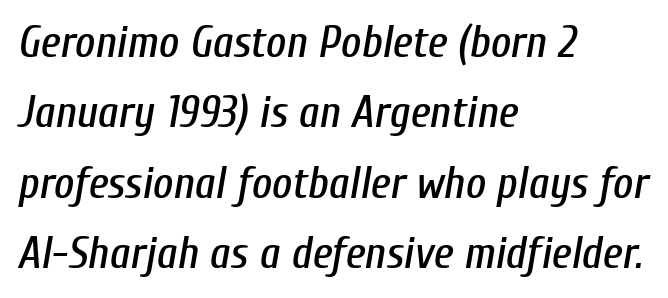
Q: Is the text italic (slanted)? A: Yes, it leans right by about 10 degrees.
Q: Is the text underlined? A: No.
Q: How is the paragraph aligned? A: Left-aligned.
Q: Is the spacing between letters normal or unusually wide? A: Normal.
Q: Is the spacing between lines tight, normal or loose? A: Normal.
Q: Width (condensed, normal, or wide)? A: Condensed.
Q: Stroke contrast? A: Low.
Q: x-height? A: Medium.
Q: Monospaced? A: No.
